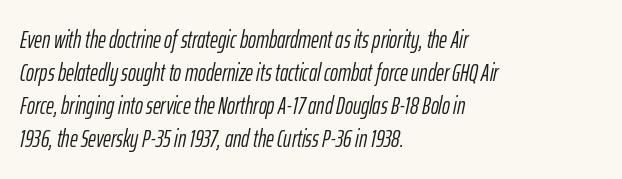
{"italic": "yes", "lean": "right", "slant_degrees": 12, "bold": "no", "underline": "no", "align": "left", "line_spacing": "normal", "line_spacing_ratio": 1.38, "letter_spacing": "normal", "letter_spacing_em": 0.0, "glyph_px": 24}
